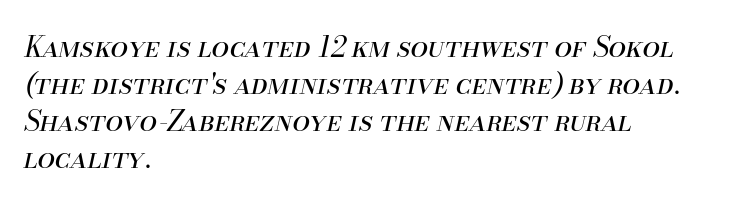
Q: Is the text bold? A: No.
Q: Is the text italic (slanted)? A: Yes, it leans right by about 13 degrees.
Q: Is the text underlined? A: No.
Q: How is the paragraph aligned? A: Left-aligned.
Q: Is the spacing between letters normal or unusually wide? A: Normal.
Q: Is the spacing between lines tight, normal or loose? A: Normal.
Q: Width (condensed, normal, or wide)? A: Normal.
Q: Stroke contrast? A: Medium.
Q: x-height? A: Small.
Q: Monospaced? A: No.
